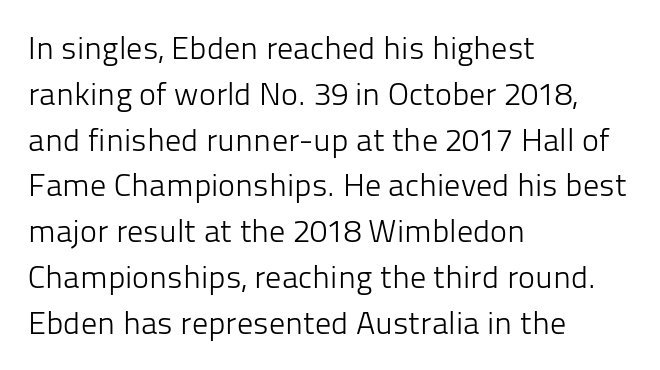
The image shows 32 px light sans-serif type, upright; set left-aligned, normal line spacing (1.43x), normal letter spacing, not underlined; low stroke contrast and a medium x-height.
